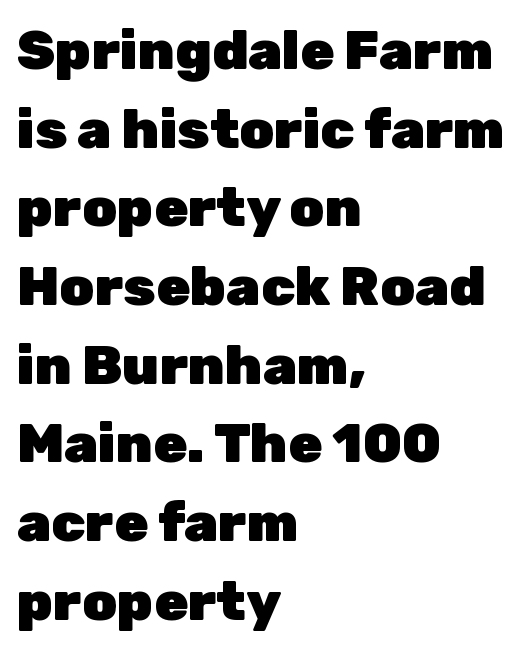
{"serif": "no", "italic": "no", "bold": "yes", "weight": "heavy", "width": "normal", "stroke_contrast": "low", "x_height": "medium", "monospaced": "no", "underline": "no", "align": "left", "line_spacing": "normal", "line_spacing_ratio": 1.43, "letter_spacing": "normal", "letter_spacing_em": 0.0, "glyph_px": 55}
